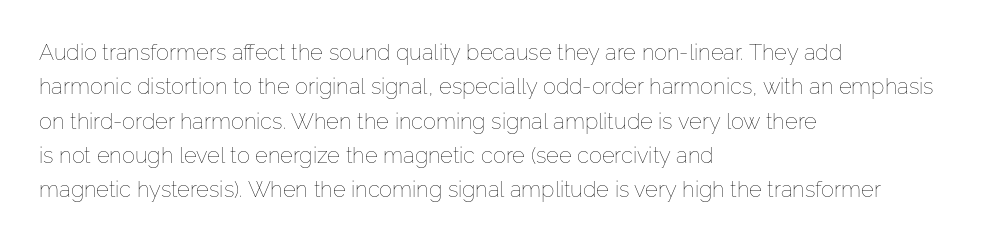
The image shows 22 px text type, upright; set left-aligned, normal line spacing (1.56x), normal letter spacing, not underlined.
